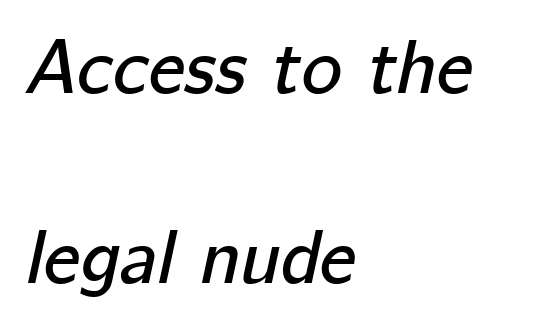
The image shows 77 px text type, italic (leaning right); set left-aligned, loose line spacing (2.47x), normal letter spacing, not underlined; low stroke contrast and a medium x-height.
